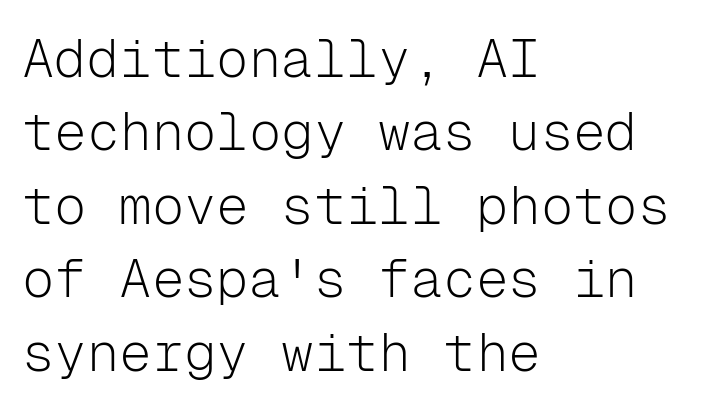
Every character here occupies the same horizontal width, giving the sample a typewriter-like rhythm. A student would call this left alignment; a typographer would say flush left, rag right. Students, observe: this is what conventionally led text looks like. The letters stand straight up with perfectly vertical stems. What stands out about the letter spacing? Nothing — it is the standard amount.
